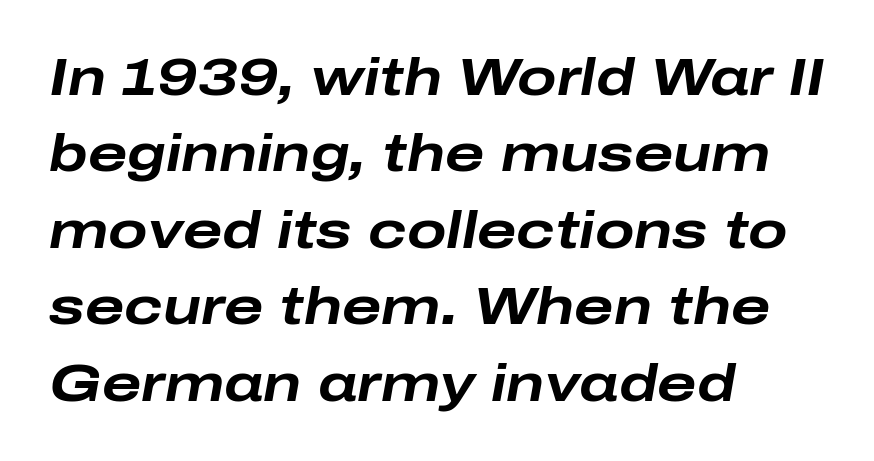
The image shows 52 px bold, wide type, italic (leaning right); set left-aligned, normal line spacing (1.47x), normal letter spacing, not underlined; low stroke contrast and a medium x-height.
